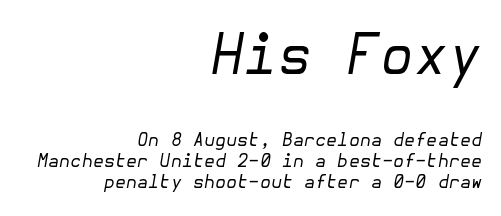
{"italic": "yes", "lean": "right", "slant_degrees": 10, "bold": "no", "weight": "regular", "width": "normal", "stroke_contrast": "low", "x_height": "medium", "underline": "no", "align": "right", "line_spacing_ratio": 1.18, "letter_spacing": "normal", "letter_spacing_em": 0.0, "larger_block": "first", "size_ratio": 3.06, "glyph_px": 55}
